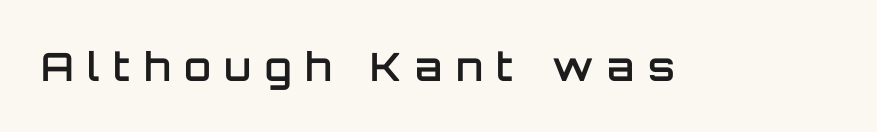
The image shows 39 px semibold sans-serif type, upright; set unusually wide letter spacing (+0.35 em), not underlined; low stroke contrast and a large x-height.
